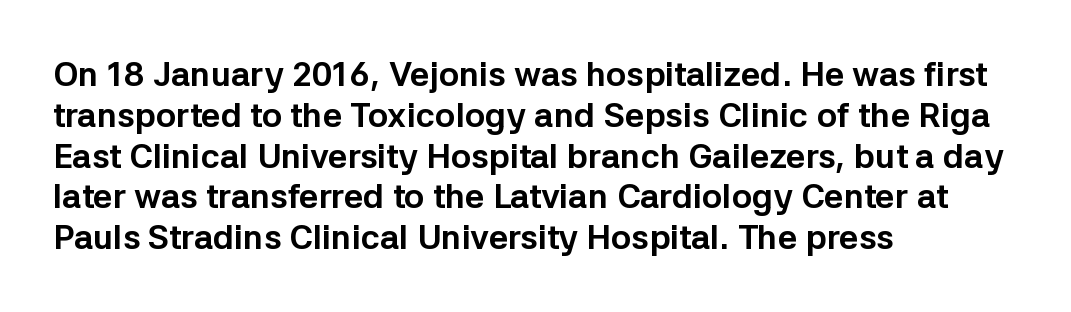
{"serif": "no", "italic": "no", "bold": "yes", "weight": "bold", "width": "normal", "stroke_contrast": "low", "x_height": "medium", "monospaced": "no", "underline": "no", "align": "left", "line_spacing_ratio": 1.2, "letter_spacing": "normal", "letter_spacing_em": 0.0, "glyph_px": 34}
